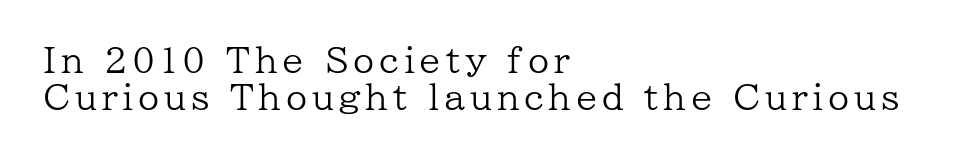
Ink coverage per letter is moderate at most. The letters carry serifs — small finishing strokes at the ends of their stems. Varying glyph widths throughout — classic text-font behaviour. A typesetter would call this leading minimal, almost set solid. Reading down the block, your eye returns to a fixed left position each line. Posture: straight, roman, zero tilt.
